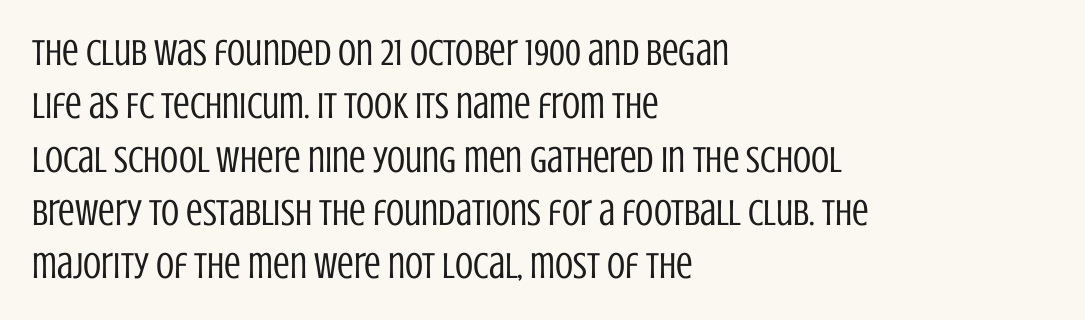
Q: Is the text bold? A: No.
Q: Is the text italic (slanted)? A: No, it is upright.
Q: Is the typeface a serif or a sans-serif typeface? A: Sans-serif.
Q: Is the text underlined? A: No.
Q: How is the paragraph aligned? A: Left-aligned.
Q: Is the spacing between letters normal or unusually wide? A: Normal.
Q: Is the spacing between lines tight, normal or loose? A: Normal.
Q: Width (condensed, normal, or wide)? A: Condensed.
Q: Stroke contrast? A: Low.
Q: x-height? A: Large.
Q: Monospaced? A: No.
